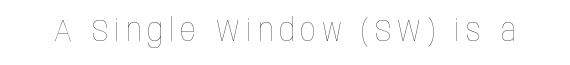
The image shows 31 px thin, condensed type, upright; set unusually wide letter spacing (+0.2 em), not underlined; low stroke contrast and a large x-height.
